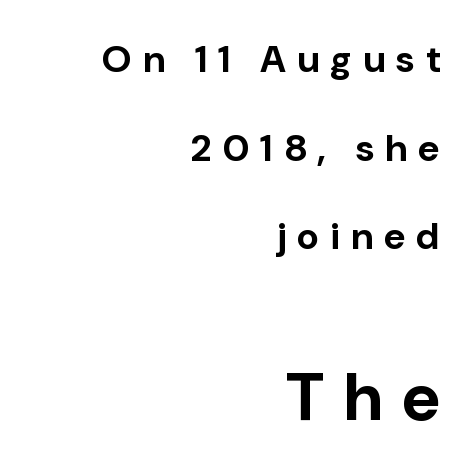
{"serif": "no", "italic": "no", "bold": "yes", "weight": "bold", "width": "normal", "stroke_contrast": "low", "x_height": "medium", "monospaced": "no", "underline": "no", "align": "right", "line_spacing": "loose", "line_spacing_ratio": 2.33, "letter_spacing": "wide", "letter_spacing_em": 0.29, "larger_block": "second", "size_ratio": 1.76, "glyph_px": 67}
